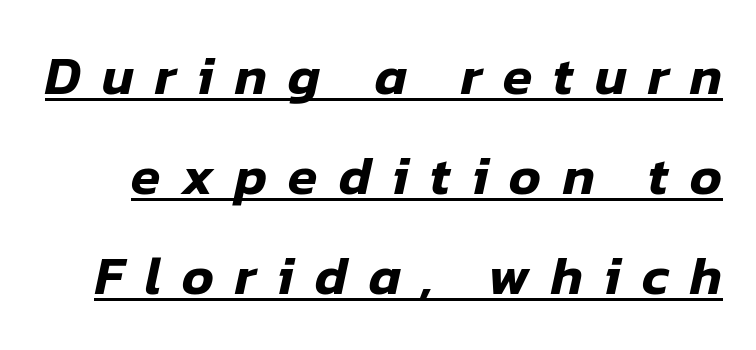
The image shows 54 px text type, italic (leaning right); set line spacing 1.85x, unusually wide letter spacing (+0.39 em), underlined; low stroke contrast and a medium x-height.
